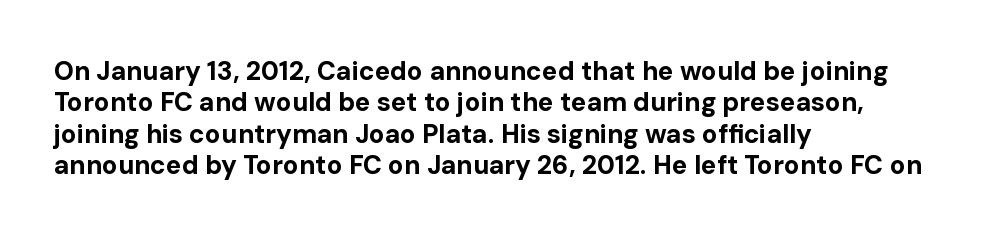
Posture: straight, roman, zero tilt. A student would call this left alignment; a typographer would say flush left, rag right. Rule under the text: the space is simply empty. Between one letter and the next there's only the usual sliver of space. Plenty of ink on the page — the face is bold.
